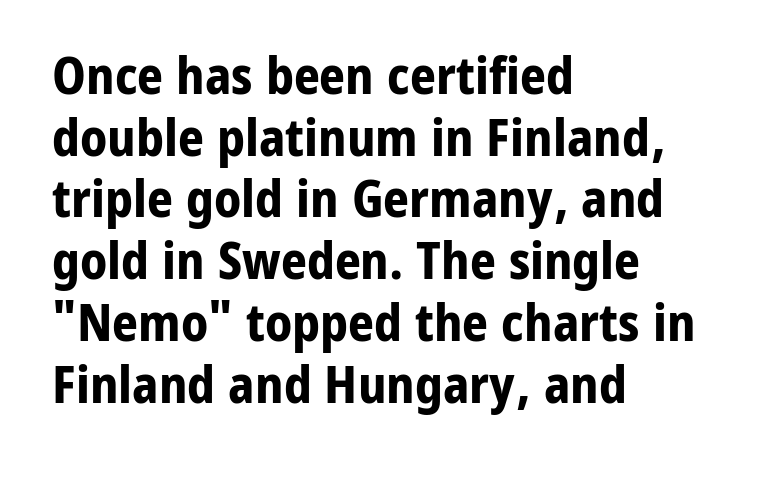
Q: Is the text bold? A: Yes.
Q: Is the text italic (slanted)? A: No, it is upright.
Q: Is the typeface a serif or a sans-serif typeface? A: Sans-serif.
Q: Is the text underlined? A: No.
Q: How is the paragraph aligned? A: Left-aligned.
Q: Is the spacing between letters normal or unusually wide? A: Normal.
Q: Width (condensed, normal, or wide)? A: Normal.
Q: Stroke contrast? A: Low.
Q: x-height? A: Medium.
Q: Monospaced? A: No.
